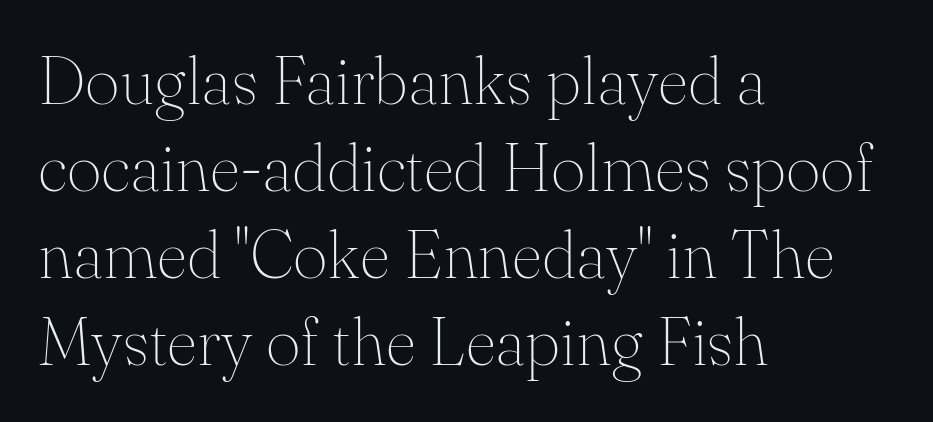
{"serif": "yes", "italic": "no", "bold": "no", "weight": "thin", "width": "normal", "stroke_contrast": "medium", "x_height": "small", "monospaced": "no", "underline": "no", "align": "left", "line_spacing": "normal", "line_spacing_ratio": 1.3, "letter_spacing": "normal", "letter_spacing_em": 0.0, "glyph_px": 67}
